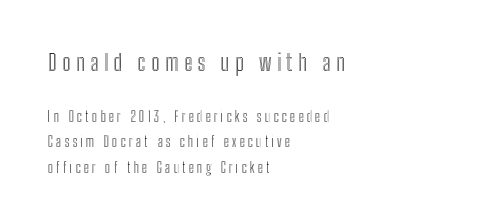
The image shows 23 px text type, upright; set left-aligned, line spacing 1.81x, unusually wide letter spacing (+0.23 em), not underlined; the first (top) block is 1.64x larger.
